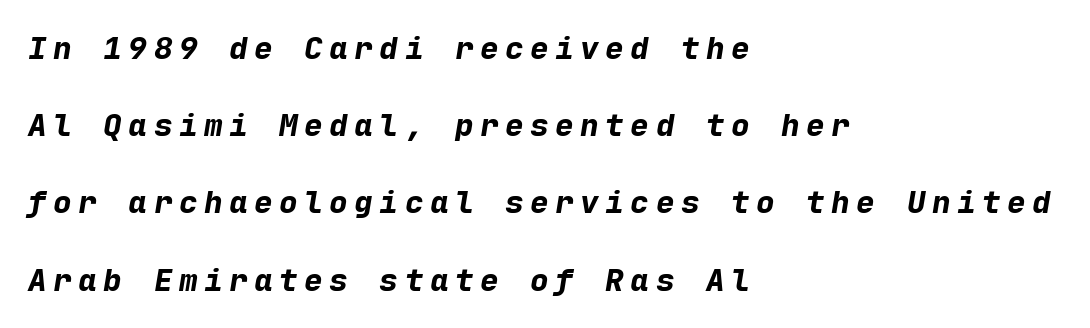
The image shows 31 px bold type, italic (leaning right), monospaced; set left-aligned, loose line spacing (2.49x), unusually wide letter spacing (+0.21 em), not underlined; low stroke contrast and a medium x-height.
